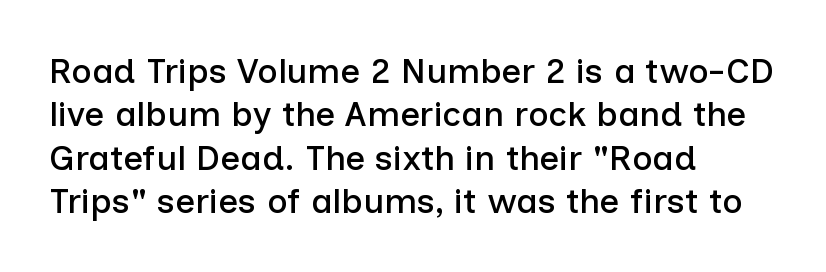
The image shows 35 px sans-serif type, upright; set left-aligned, line spacing 1.24x, normal letter spacing, not underlined; low stroke contrast and a medium x-height.
